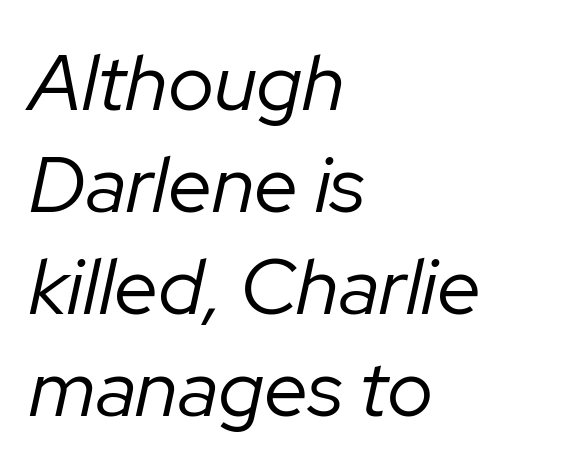
Q: Is the text bold? A: No.
Q: Is the text italic (slanted)? A: Yes, it leans right by about 12 degrees.
Q: Is the text underlined? A: No.
Q: How is the paragraph aligned? A: Left-aligned.
Q: Is the spacing between letters normal or unusually wide? A: Normal.
Q: Is the spacing between lines tight, normal or loose? A: Normal.
Q: Width (condensed, normal, or wide)? A: Normal.
Q: Stroke contrast? A: Low.
Q: x-height? A: Medium.
Q: Monospaced? A: No.
